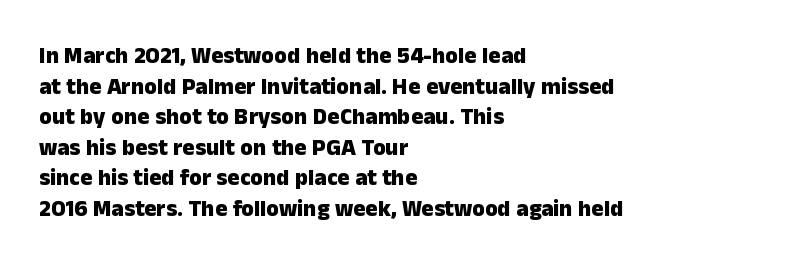
The image shows 23 px bold type, upright; set left-aligned, normal line spacing (1.33x), normal letter spacing, not underlined.
